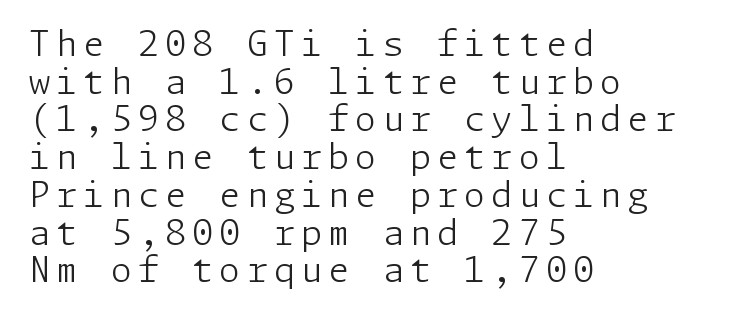
Q: Is the text bold? A: No.
Q: Is the text italic (slanted)? A: No, it is upright.
Q: Is the typeface a serif or a sans-serif typeface? A: Sans-serif.
Q: Is the text underlined? A: No.
Q: How is the paragraph aligned? A: Left-aligned.
Q: Is the spacing between lines tight, normal or loose? A: Tight.
Q: Width (condensed, normal, or wide)? A: Normal.
Q: Stroke contrast? A: Low.
Q: x-height? A: Medium.
